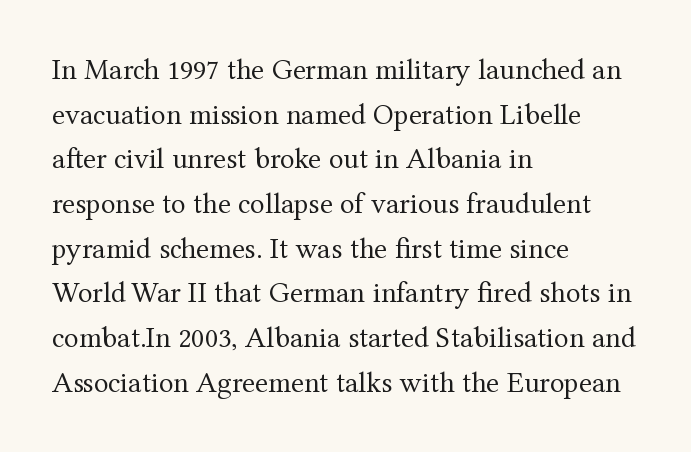
This sample keeps an unexceptional amount of space between lines. The letters stand upright; this is a roman face. Notice how the passage keeps a crisp vertical edge on the left only. You could not count columns in this text — the font is proportionally spaced.
